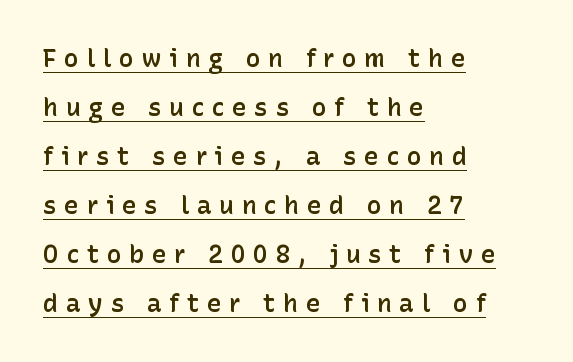
This is roman type, the default non-slanted kind. Line starts are locked; line ends wander. Reading down the column, the eye jumps a long way to each next line. Each line of the rendering has a horizontal stroke beneath the glyphs. The gaps between neighbouring characters are conspicuously large.
